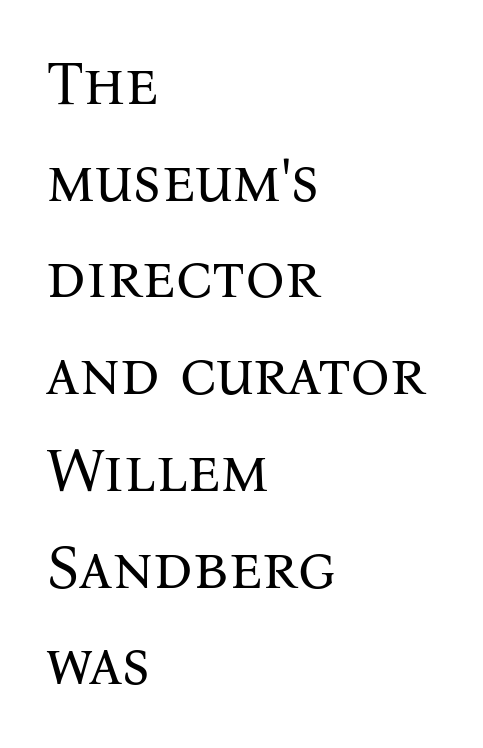
{"serif": "yes", "italic": "no", "bold": "no", "weight": "regular", "width": "normal", "stroke_contrast": "medium", "x_height": "medium", "monospaced": "no", "underline": "no", "align": "left", "line_spacing": "normal", "line_spacing_ratio": 1.56, "letter_spacing": "normal", "letter_spacing_em": 0.0, "glyph_px": 62}
